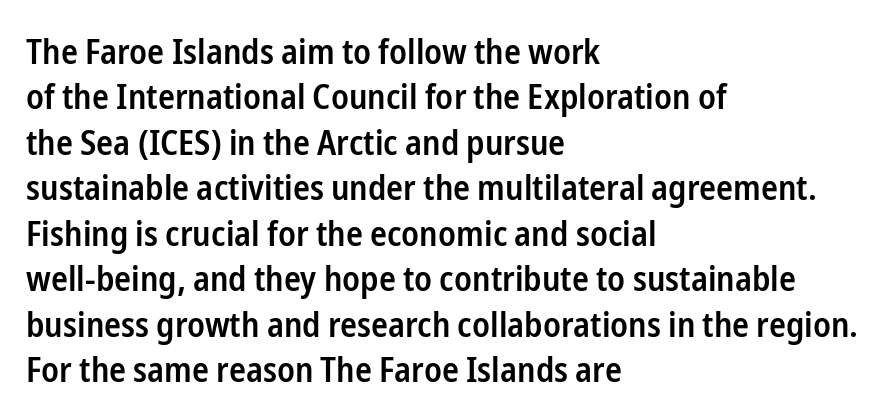
The glyphs are unaccompanied by any horizontal stroke below them. Teacher's note: observe the even left margin — that is flush-left alignment. Each letter keeps its own natural width here, so spacing adapts to shape. The gaps between neighbouring characters are ordinary and unremarkable.
